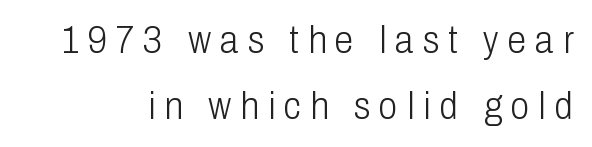
Q: Is the text bold? A: No.
Q: Is the text italic (slanted)? A: No, it is upright.
Q: Is the typeface a serif or a sans-serif typeface? A: Sans-serif.
Q: Is the text underlined? A: No.
Q: Is the spacing between letters normal or unusually wide? A: Unusually wide.
Q: Width (condensed, normal, or wide)? A: Condensed.
Q: Stroke contrast? A: Low.
Q: x-height? A: Medium.
Q: Monospaced? A: No.
